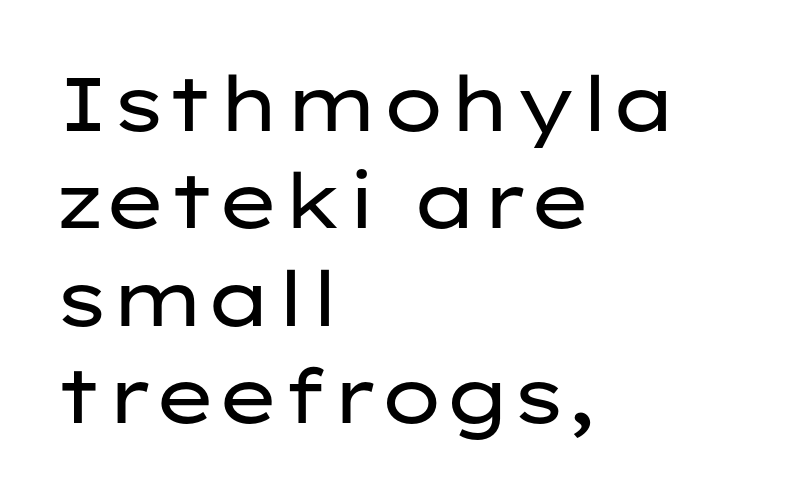
Baseline-to-baseline distance is the conventional proportion of letter height. Nobody drew a line under any word here. Is the stroke heavy? The answer is a plain regular-or-lighter. The lettering holds an erect, upright posture throughout. Serif or sans? Sans — the stroke terminals are bare.
